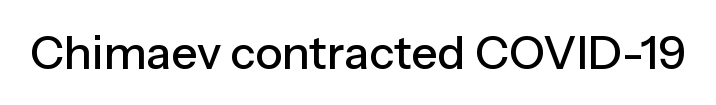
{"serif": "no", "italic": "no", "width": "normal", "stroke_contrast": "low", "x_height": "medium", "monospaced": "no", "underline": "no", "letter_spacing": "normal", "letter_spacing_em": 0.0, "glyph_px": 46}
